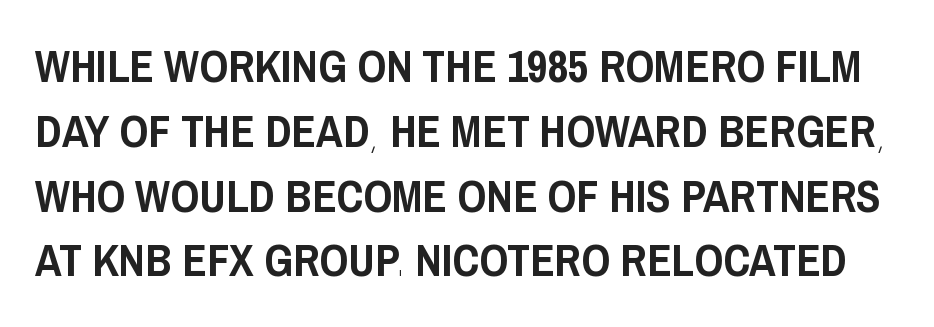
Q: Is the text italic (slanted)? A: No, it is upright.
Q: Is the typeface a serif or a sans-serif typeface? A: Sans-serif.
Q: Is the text underlined? A: No.
Q: Is the spacing between letters normal or unusually wide? A: Normal.
Q: Is the spacing between lines tight, normal or loose? A: Normal.
Q: Width (condensed, normal, or wide)? A: Condensed.
Q: Stroke contrast? A: Low.
Q: x-height? A: Large.
Q: Monospaced? A: No.
